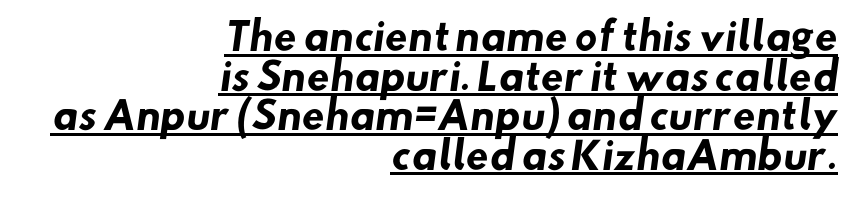
Line spacing here is tight. Regarding serifs, this sample does without them. Horizontal alignment here is rightward, an uncommon choice for prose. The letterforms sit shoulder to shoulder at normal distance.
